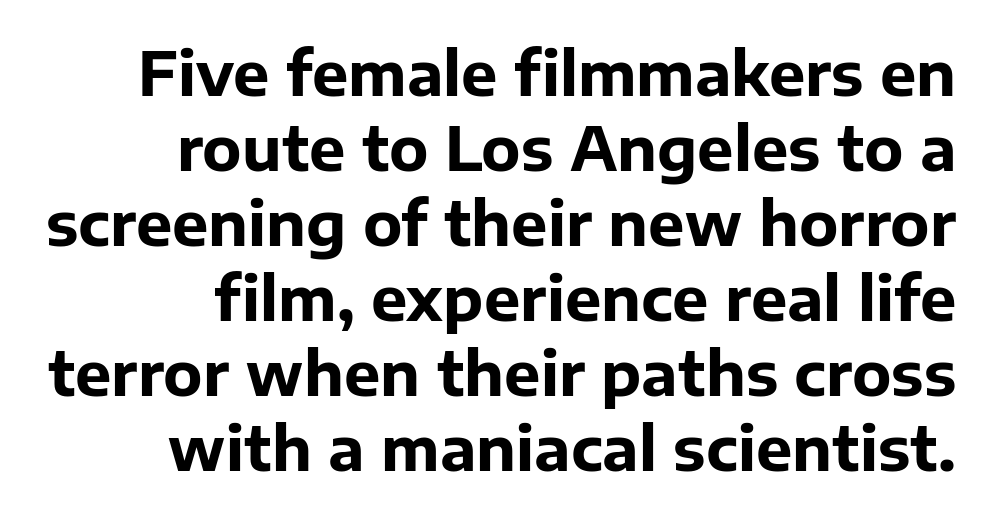
{"serif": "no", "italic": "no", "bold": "yes", "weight": "bold", "width": "normal", "stroke_contrast": "low", "x_height": "medium", "monospaced": "no", "underline": "no", "align": "right", "line_spacing_ratio": 1.23, "letter_spacing": "normal", "letter_spacing_em": 0.0, "glyph_px": 61}
